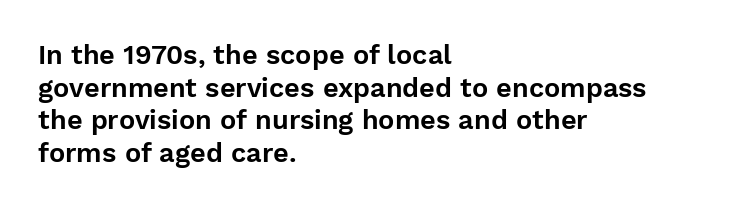
Words float on clear page, feet unadorned. Words appear dense and cohesive because spacing is normal. The lettering holds an erect, upright posture throughout. If you drew a ruler down the left edge, every line would touch it.
